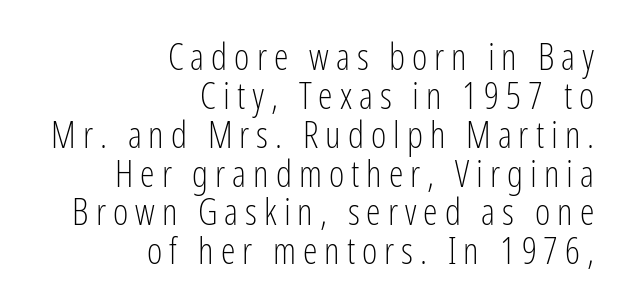
{"serif": "no", "italic": "no", "bold": "no", "weight": "light", "width": "condensed", "stroke_contrast": "low", "x_height": "medium", "monospaced": "no", "underline": "no", "align": "right", "line_spacing": "tight", "line_spacing_ratio": 1.05, "glyph_px": 37}
